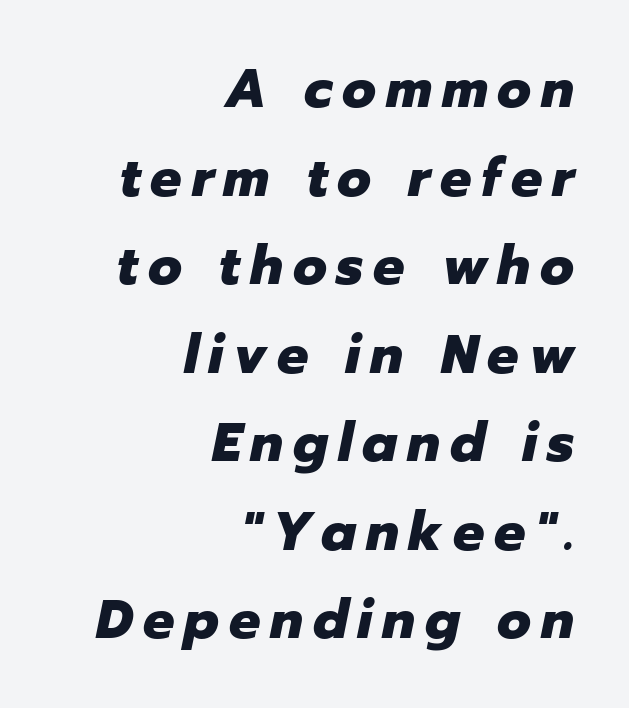
The image shows 55 px heavy type, italic (leaning right); set right-aligned, normal line spacing (1.61x), not underlined; low stroke contrast and a medium x-height.
